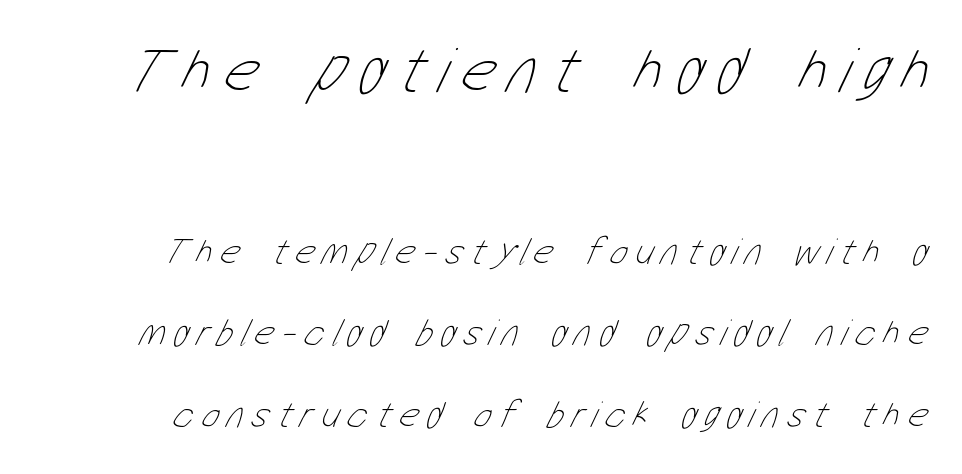
{"bold": "no", "weight": "thin", "width": "condensed", "stroke_contrast": "low", "x_height": "medium", "monospaced": "no", "underline": "no", "line_spacing": "loose", "line_spacing_ratio": 2.14, "letter_spacing": "wide", "letter_spacing_em": 0.2, "larger_block": "first", "size_ratio": 1.74, "glyph_px": 66}
